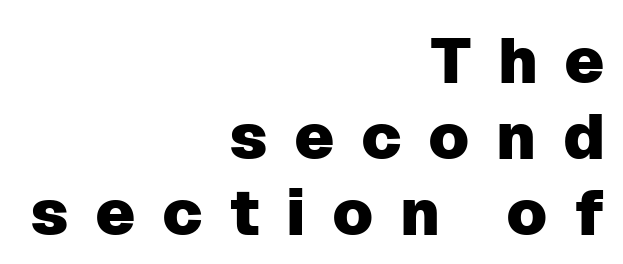
{"serif": "no", "italic": "no", "width": "normal", "stroke_contrast": "low", "x_height": "medium", "monospaced": "no", "underline": "no", "align": "right", "line_spacing_ratio": 1.19, "letter_spacing": "wide", "letter_spacing_em": 0.41, "glyph_px": 64}
